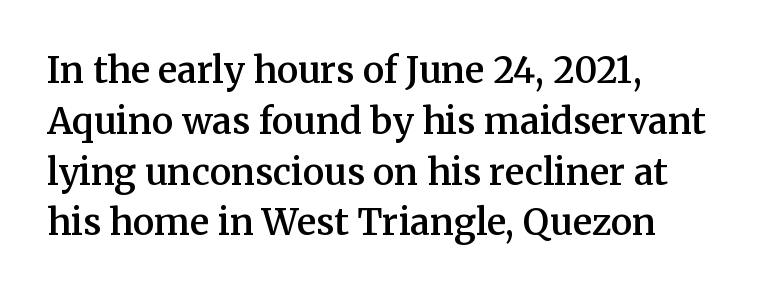
The image shows 36 px semibold serif type, upright; set left-aligned, normal line spacing (1.41x), normal letter spacing, not underlined; medium stroke contrast and a medium x-height.
